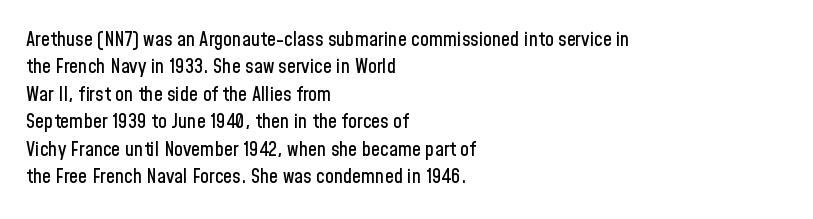
{"italic": "no", "underline": "no", "align": "left", "line_spacing": "normal", "line_spacing_ratio": 1.37, "letter_spacing": "normal", "letter_spacing_em": 0.0, "glyph_px": 20}
